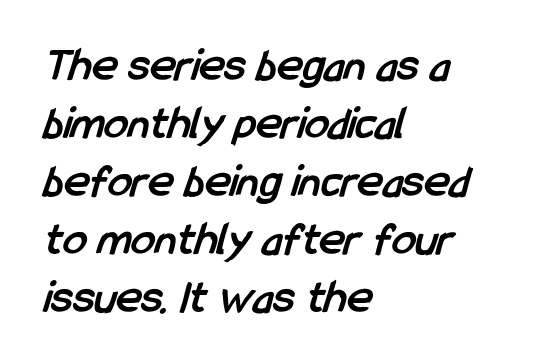
The image shows 48 px semibold, condensed sans-serif type; set left-aligned, line spacing 1.21x, normal letter spacing, not underlined; low stroke contrast and a medium x-height.
